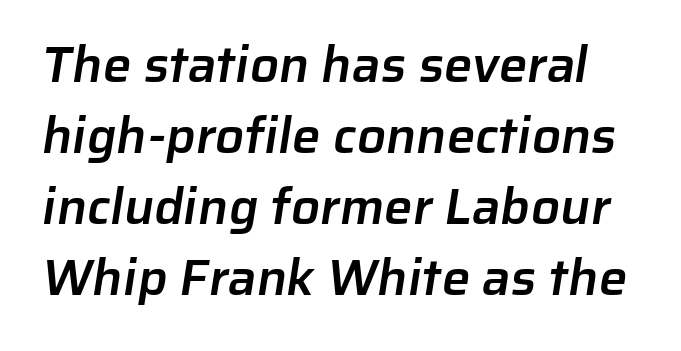
Q: Is the text bold? A: Semi-bold.
Q: Is the typeface a serif or a sans-serif typeface? A: Sans-serif.
Q: Is the text underlined? A: No.
Q: Is the spacing between letters normal or unusually wide? A: Normal.
Q: Is the spacing between lines tight, normal or loose? A: Normal.
Q: Width (condensed, normal, or wide)? A: Normal.
Q: Stroke contrast? A: Low.
Q: x-height? A: Medium.
Q: Monospaced? A: No.
